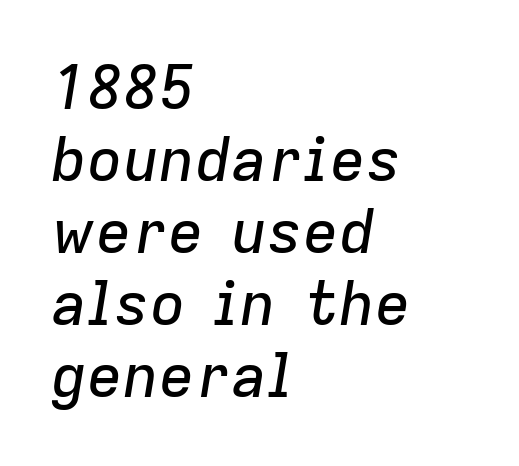
Do the characters align in a grid? No, the font is proportional. Beneath every word, the page is bare. The letters sit at their default tracking, neither squeezed nor spread. Horizontally, the lines are justified to the leading edge only. You can tell it's italic because the verticals aren't actually vertical.
